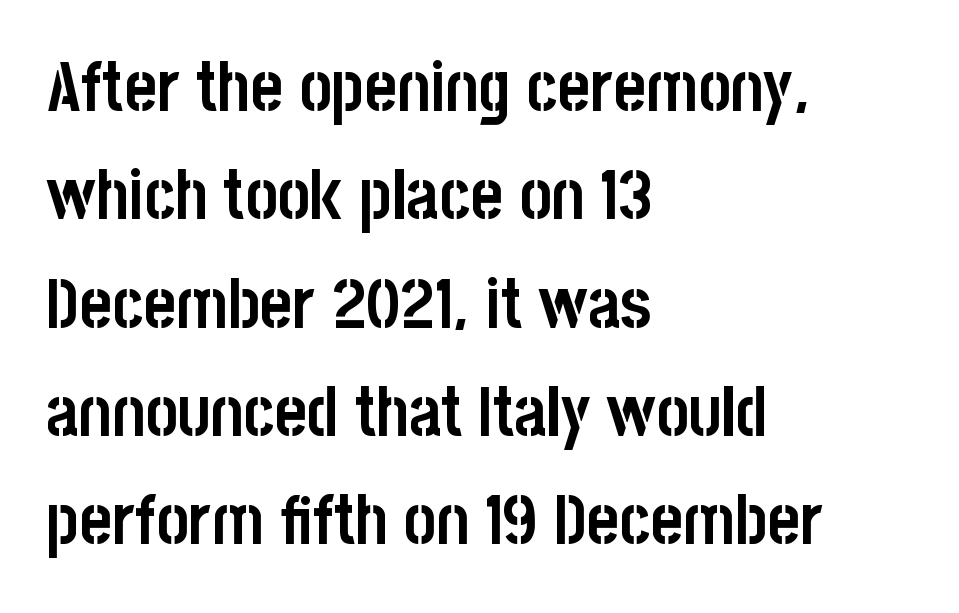
Weight check: bold — yes, fully. How would I describe the line gaps? Plain and ordinary. Does the copy run flush right? No — it runs flush left. The axis of the letterforms is exactly vertical. A typesetter would call this proportional, since set widths differ per character. Classification — sans serif.
